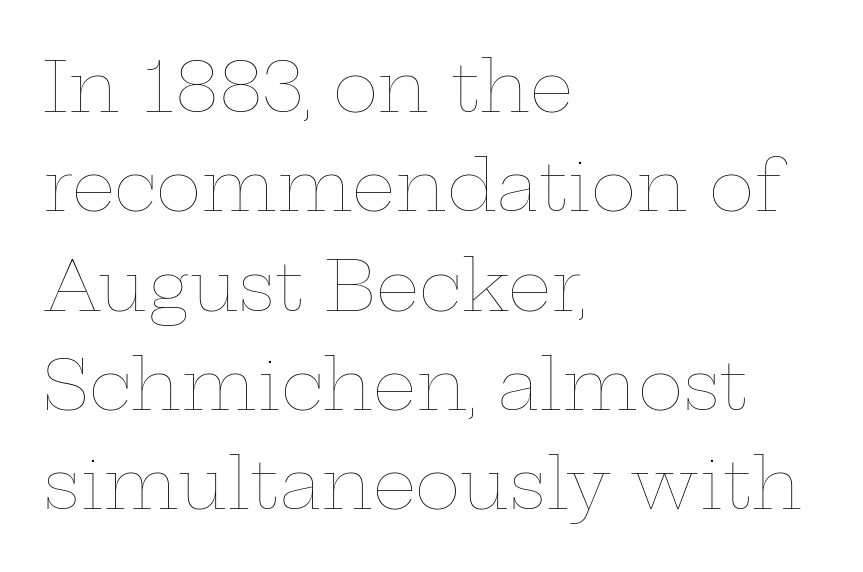
The image shows 69 px thin, wide type, upright; set left-aligned, normal line spacing (1.44x), normal letter spacing, not underlined; low stroke contrast and a medium x-height.
